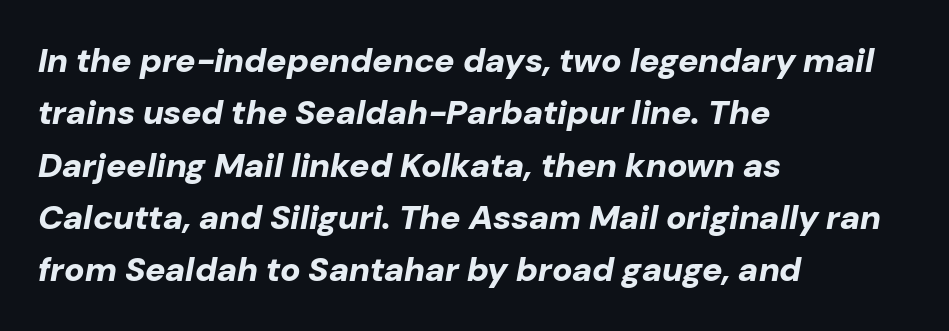
The block of text has a typical density, with ordinary space between rows. The sample has been set heavy, in full bold. The passage shown is typed in a proportional face where columns would drift. Left-aligned paragraph, ragged on the right. Letters rest on an invisible, unmarked baseline. Look at the tracking — it's just the regular setting, nothing added.
